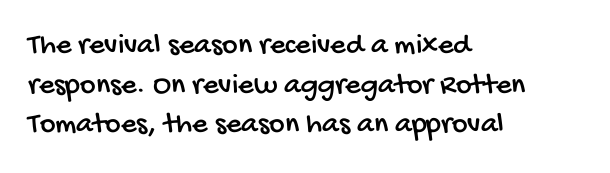
Q: Is the typeface a serif or a sans-serif typeface? A: Sans-serif.
Q: Is the text underlined? A: No.
Q: How is the paragraph aligned? A: Left-aligned.
Q: Is the spacing between letters normal or unusually wide? A: Normal.
Q: Is the spacing between lines tight, normal or loose? A: Normal.
Q: Width (condensed, normal, or wide)? A: Condensed.
Q: Stroke contrast? A: Low.
Q: x-height? A: Large.
Q: Monospaced? A: No.
